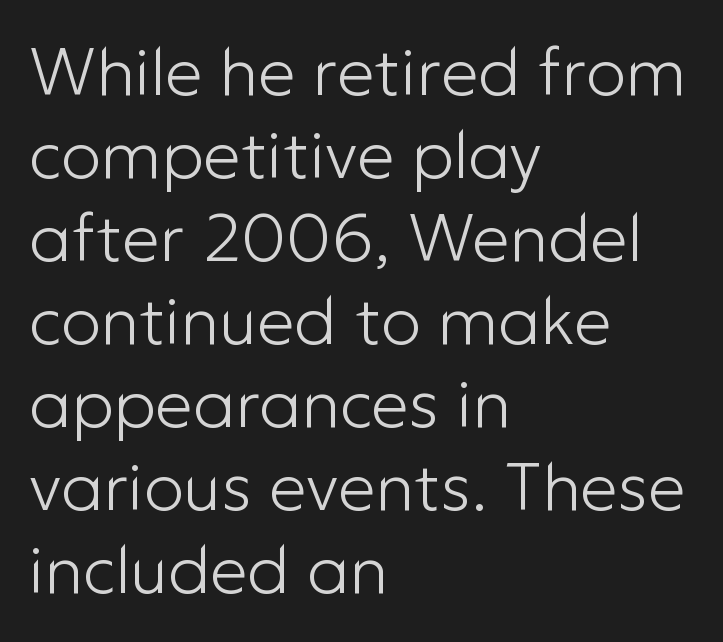
Upright lettering throughout. Nothing heavy about these letters — not bold at all. Caption: standard tracking, unaltered. Each letter keeps its own natural width here, so spacing adapts to shape.
